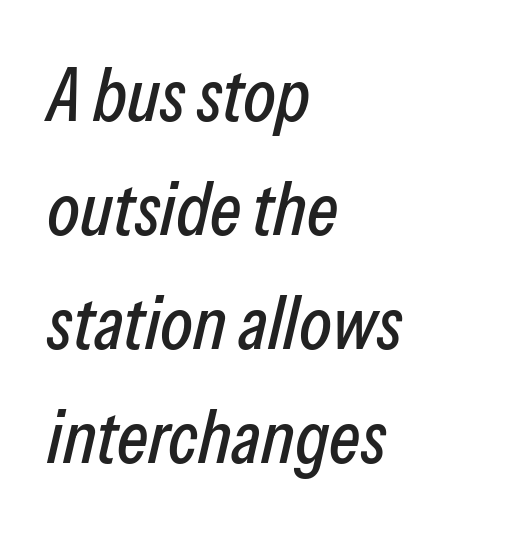
The image shows 75 px condensed type, italic (leaning right); set left-aligned, normal line spacing (1.52x), normal letter spacing, not underlined; low stroke contrast and a medium x-height.
